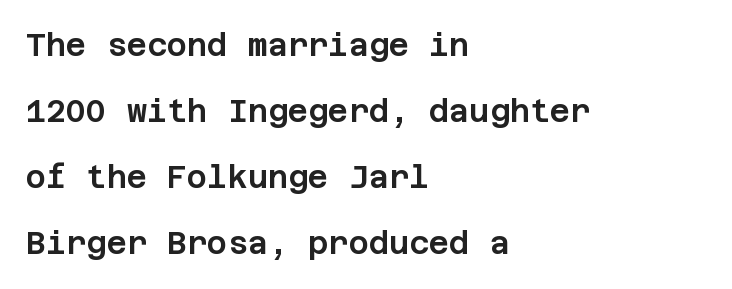
Q: Is the text italic (slanted)? A: No, it is upright.
Q: Is the typeface a serif or a sans-serif typeface? A: Sans-serif.
Q: Is the text underlined? A: No.
Q: How is the paragraph aligned? A: Left-aligned.
Q: Is the spacing between letters normal or unusually wide? A: Normal.
Q: Is the spacing between lines tight, normal or loose? A: Loose.
Q: Width (condensed, normal, or wide)? A: Normal.
Q: Stroke contrast? A: Low.
Q: x-height? A: Large.
